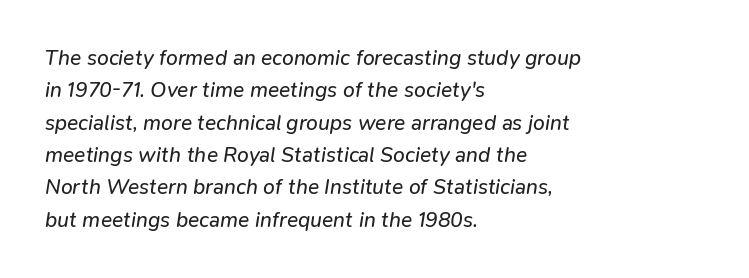
The image shows 21 px text type, italic (leaning right); set left-aligned, normal line spacing (1.54x), normal letter spacing, not underlined.
